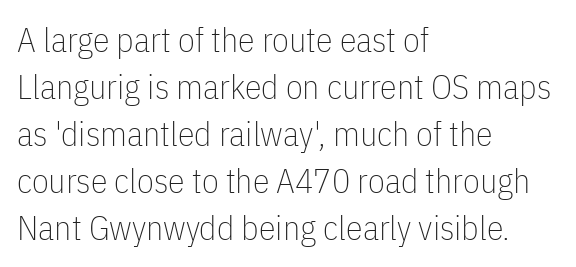
Descenders are the only things crossing below the line. Caption: standard tracking, unaltered. The cut favours lightness, reaching ordinary text weight at its darkest. Line beginnings align vertically; line endings do not.
